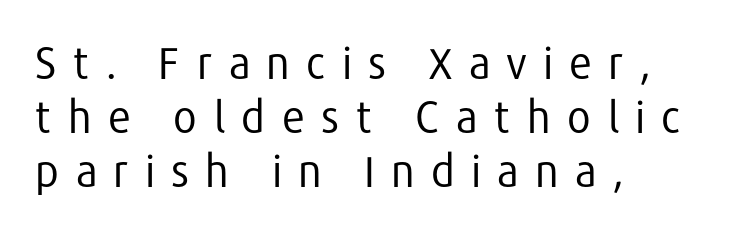
Q: Is the text bold? A: No.
Q: Is the text italic (slanted)? A: No, it is upright.
Q: Is the typeface a serif or a sans-serif typeface? A: Sans-serif.
Q: Is the text underlined? A: No.
Q: How is the paragraph aligned? A: Left-aligned.
Q: Is the spacing between letters normal or unusually wide? A: Unusually wide.
Q: Is the spacing between lines tight, normal or loose? A: Normal.
Q: Width (condensed, normal, or wide)? A: Normal.
Q: Stroke contrast? A: Low.
Q: x-height? A: Medium.
Q: Monospaced? A: No.
